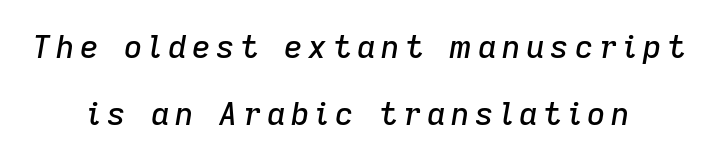
Q: Is the text italic (slanted)? A: Yes, it leans right by about 9 degrees.
Q: Is the text underlined? A: No.
Q: How is the paragraph aligned? A: Centered.
Q: Is the spacing between lines tight, normal or loose? A: Loose.
Q: Width (condensed, normal, or wide)? A: Normal.
Q: Stroke contrast? A: Low.
Q: x-height? A: Medium.
Q: Monospaced? A: No.
